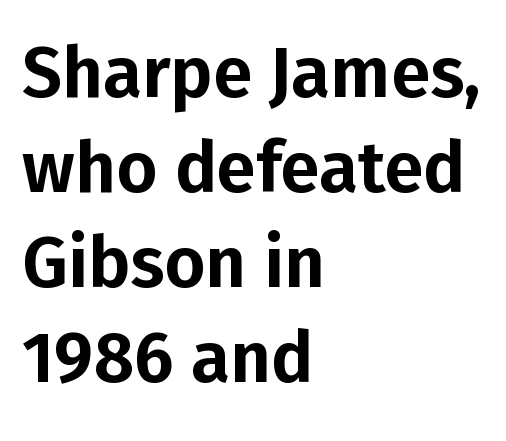
Q: Is the text italic (slanted)? A: No, it is upright.
Q: Is the typeface a serif or a sans-serif typeface? A: Sans-serif.
Q: Is the text underlined? A: No.
Q: How is the paragraph aligned? A: Left-aligned.
Q: Is the spacing between letters normal or unusually wide? A: Normal.
Q: Is the spacing between lines tight, normal or loose? A: Normal.
Q: Width (condensed, normal, or wide)? A: Normal.
Q: Stroke contrast? A: Low.
Q: x-height? A: Medium.
Q: Monospaced? A: No.
